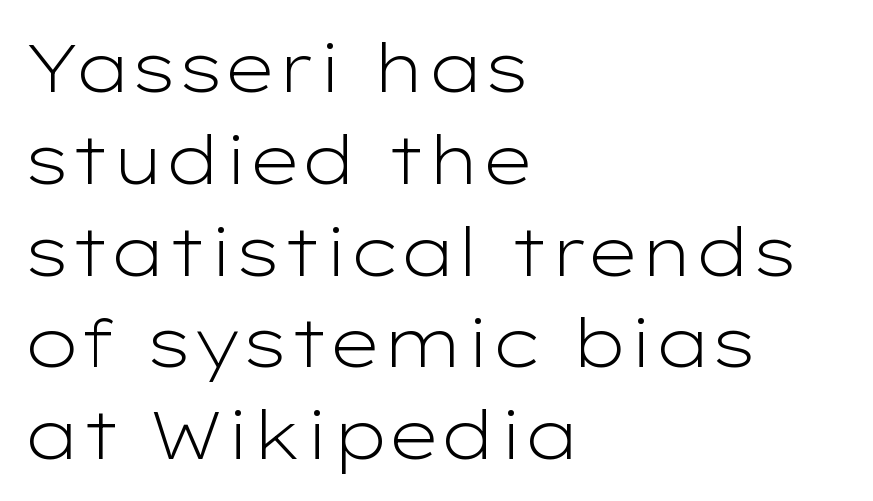
These glyphs show unthickened strokes, regular width or finer. This is roman type, the default non-slanted kind. This sample uses a sans-serif face. Is the letter spacing exaggerated? No — it looks like the ordinary default. Each row of text sits above clean, open space.
